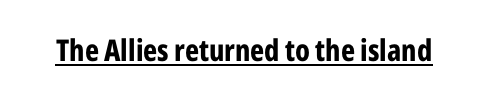
The type sits square on the baseline with zero lean. Descenders here cross a horizontal rule under the line. No extra tracking has been applied to these lines. The text was rendered using a sans face with plain stroke endings. The glyphs have the mass of a bold cut.
